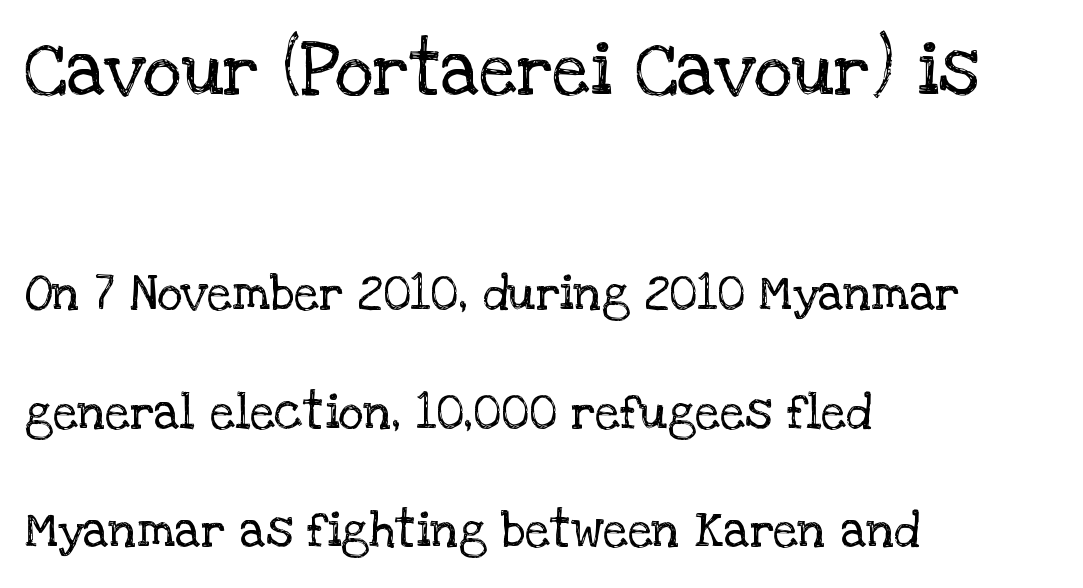
{"serif": "yes", "italic": "no", "bold": "no", "weight": "regular", "width": "normal", "stroke_contrast": "low", "x_height": "large", "monospaced": "no", "underline": "no", "align": "left", "line_spacing": "loose", "line_spacing_ratio": 2.42, "letter_spacing": "normal", "letter_spacing_em": 0.0, "larger_block": "first", "size_ratio": 1.51, "glyph_px": 74}
